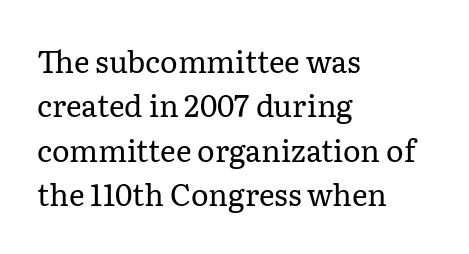
These lines stack with their left ends in a neat column. Rendered with straight, roman letterforms. A typesetter would label this face a serif. The lines sit at an ordinary, default distance from one another. Any mark beneath the type? The region is blank.
